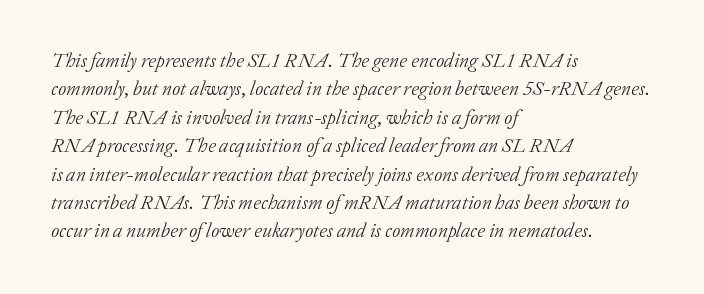
Q: Is the text bold? A: No.
Q: Is the text italic (slanted)? A: Yes, it leans right by about 20 degrees.
Q: Is the text underlined? A: No.
Q: How is the paragraph aligned? A: Left-aligned.
Q: Is the spacing between letters normal or unusually wide? A: Normal.
Q: Is the spacing between lines tight, normal or loose? A: Normal.
